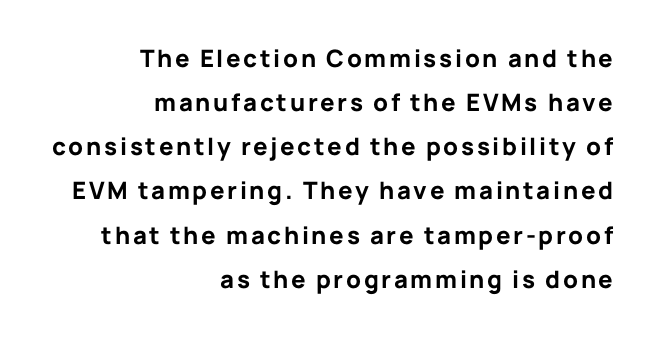
The image shows 24 px bold type, upright; set right-aligned, line spacing 1.84x, not underlined.
